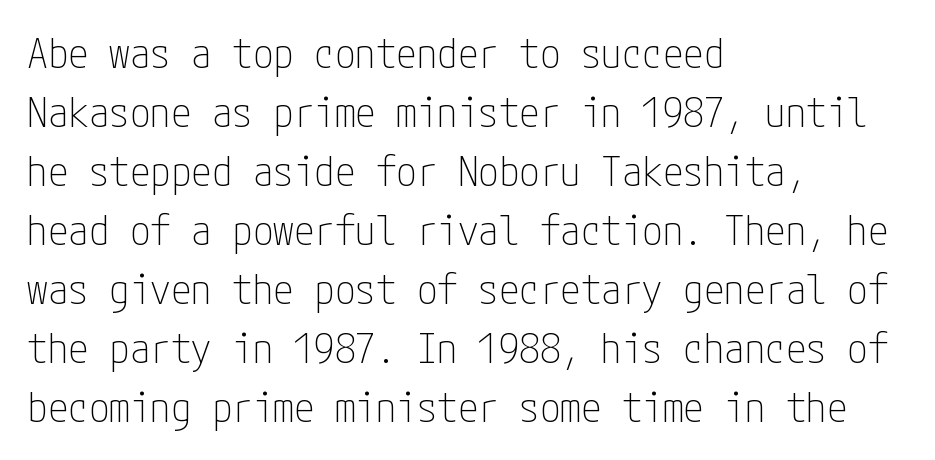
This rendering features lettering with no underline. The space between consecutive lines is moderate. Does the copy run flush right? No — it runs flush left. The weight tops out at a normal text grade.
